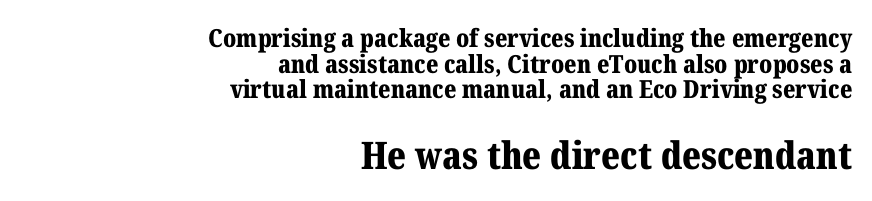
Q: Is the text bold? A: Yes.
Q: Is the text italic (slanted)? A: No, it is upright.
Q: Is the typeface a serif or a sans-serif typeface? A: Serif.
Q: Is the text underlined? A: No.
Q: How is the paragraph aligned? A: Right-aligned.
Q: Is the spacing between letters normal or unusually wide? A: Normal.
Q: Is the spacing between lines tight, normal or loose? A: Tight.
Q: Which block of text is set in a larger size, the first (top) or the second (bottom)? A: The second (bottom) one.
Q: Width (condensed, normal, or wide)? A: Normal.
Q: Stroke contrast? A: Medium.
Q: x-height? A: Medium.
Q: Monospaced? A: No.
